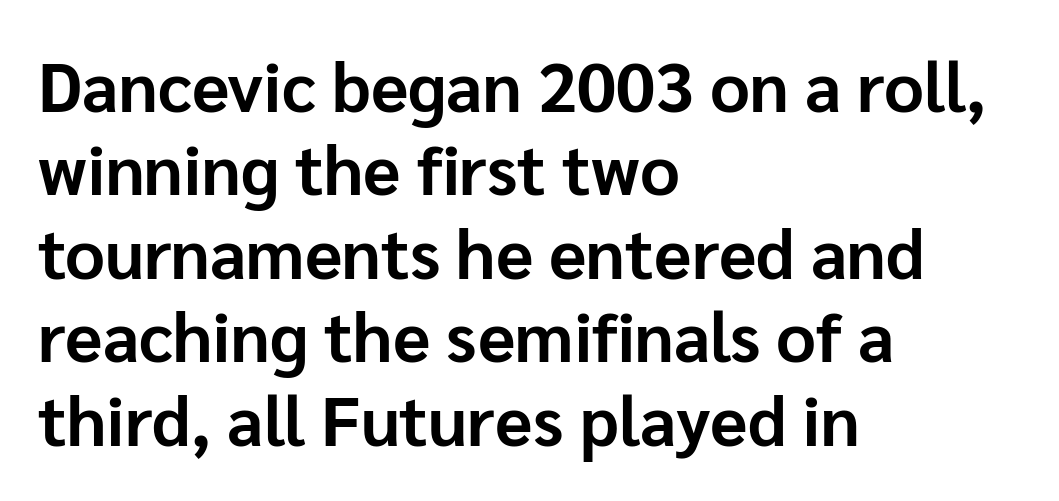
{"serif": "no", "italic": "no", "bold": "yes", "weight": "bold", "width": "normal", "stroke_contrast": "low", "x_height": "medium", "monospaced": "no", "underline": "no", "align": "left", "line_spacing_ratio": 1.21, "letter_spacing": "normal", "letter_spacing_em": 0.0, "glyph_px": 69}
